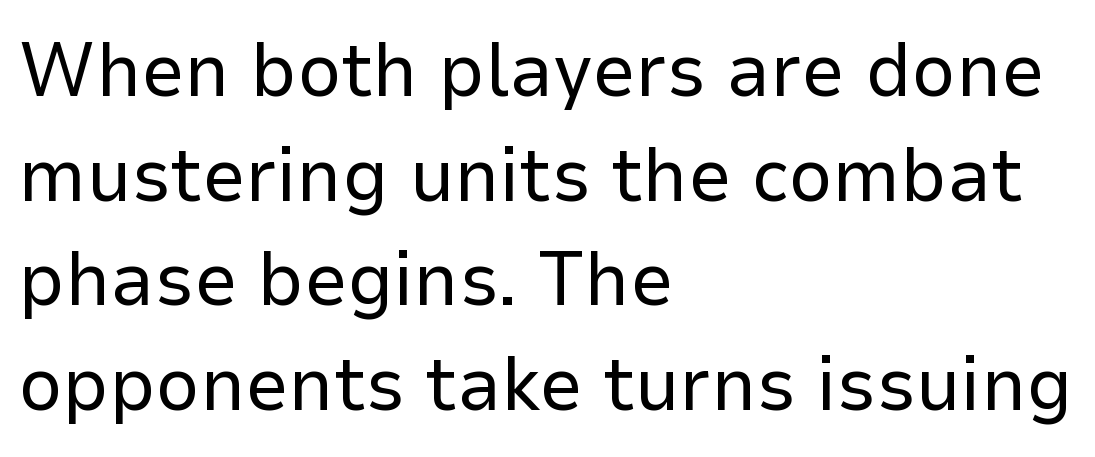
Q: Is the text bold? A: No.
Q: Is the text italic (slanted)? A: No, it is upright.
Q: Is the typeface a serif or a sans-serif typeface? A: Sans-serif.
Q: Is the text underlined? A: No.
Q: How is the paragraph aligned? A: Left-aligned.
Q: Is the spacing between letters normal or unusually wide? A: Normal.
Q: Is the spacing between lines tight, normal or loose? A: Normal.
Q: Width (condensed, normal, or wide)? A: Normal.
Q: Stroke contrast? A: Low.
Q: x-height? A: Medium.
Q: Monospaced? A: No.
